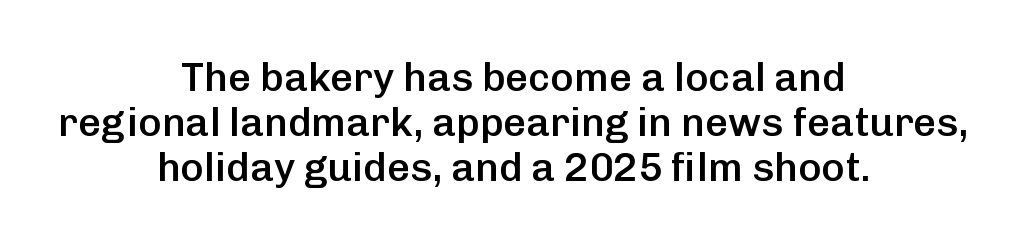
Serifs: no, the terminals of the letterforms are clean. Emphasis by weight is partial: semibold. Tracking value appears to be zero — textbook default spacing. Do the characters align in a grid? No, the font is proportional.
